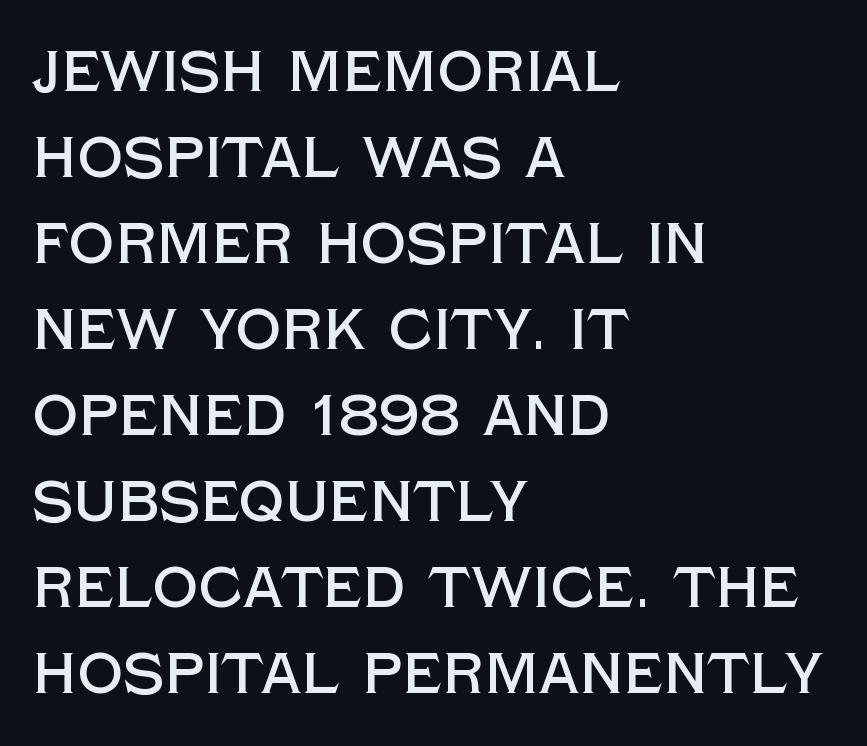
{"serif": "no", "italic": "no", "width": "normal", "x_height": "large", "monospaced": "no", "underline": "no", "align": "left", "line_spacing": "normal", "line_spacing_ratio": 1.51, "letter_spacing": "normal", "letter_spacing_em": 0.0, "glyph_px": 57}
